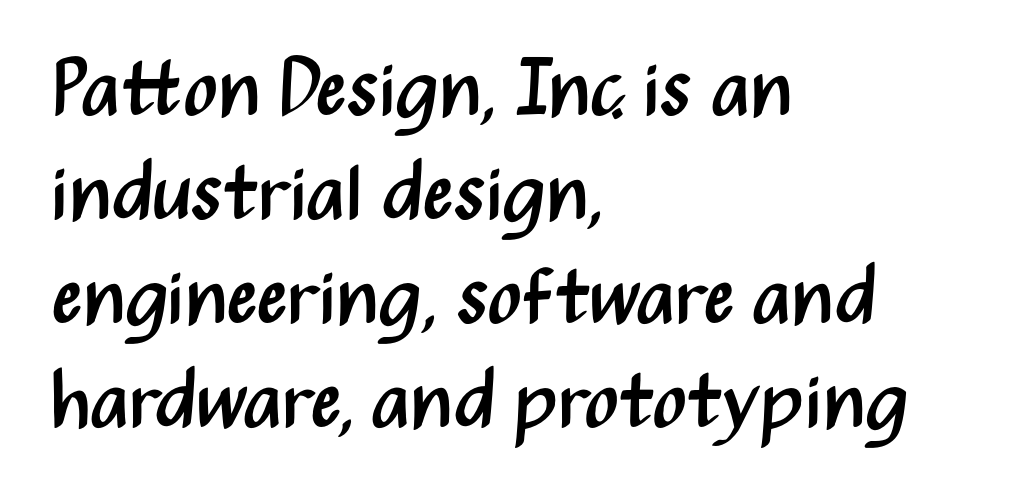
Q: Is the text bold? A: No.
Q: Is the text italic (slanted)? A: No, it is upright.
Q: Is the typeface a serif or a sans-serif typeface? A: Sans-serif.
Q: Is the text underlined? A: No.
Q: How is the paragraph aligned? A: Left-aligned.
Q: Is the spacing between letters normal or unusually wide? A: Normal.
Q: Is the spacing between lines tight, normal or loose? A: Normal.
Q: Width (condensed, normal, or wide)? A: Condensed.
Q: Stroke contrast? A: Medium.
Q: x-height? A: Medium.
Q: Monospaced? A: No.
